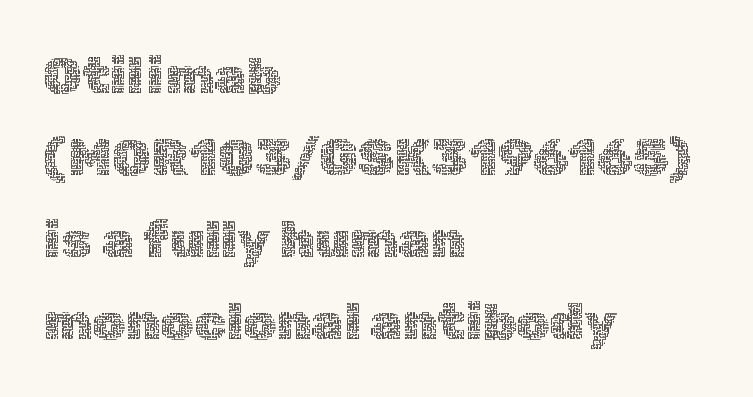
A light-to-regular cut is what we see here. Varying glyph widths throughout — classic text-font behaviour. This is the regular roman posture of the typeface. A typesetter would call this leading conventional body-copy spacing. The gap between lines stays unmarked. The typesetter chose a ragged-right arrangement here.
